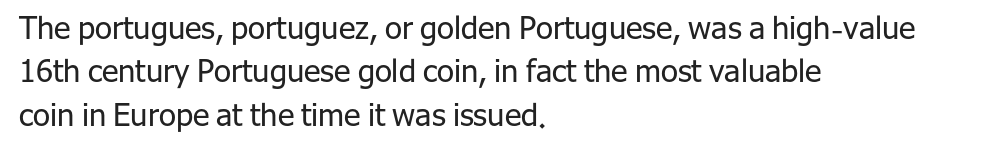
{"serif": "no", "italic": "no", "bold": "no", "weight": "regular", "width": "normal", "stroke_contrast": "low", "x_height": "medium", "monospaced": "no", "underline": "no", "align": "left", "line_spacing": "normal", "line_spacing_ratio": 1.4, "letter_spacing": "normal", "letter_spacing_em": 0.0, "glyph_px": 31}
